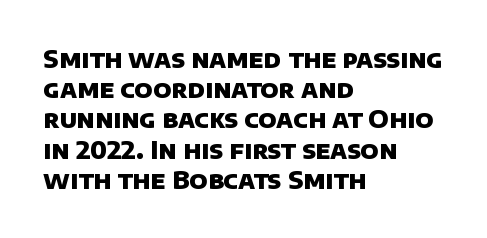
A dark, heavy texture on the line: the type is bold. Compared with typical paragraphs, the rows here are spaced about the same. Visually the block forms a straight wall on the left and a jagged coastline on the right. Descenders hang freely into open space. These lines keep a tight, regular rhythm from letter to letter.
